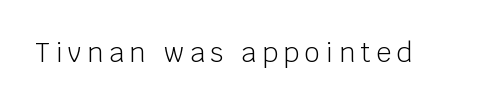
The image shows 26 px text type, upright; set unusually wide letter spacing (+0.23 em), not underlined.
